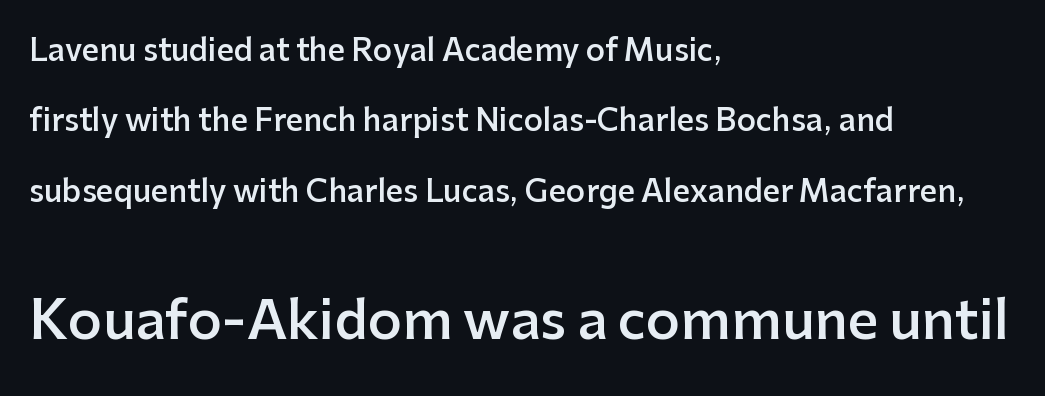
The image shows 53 px semibold sans-serif type, upright; set left-aligned, loose line spacing (2.35x), normal letter spacing, not underlined; the second (bottom) block is 1.77x larger; low stroke contrast and a medium x-height.
